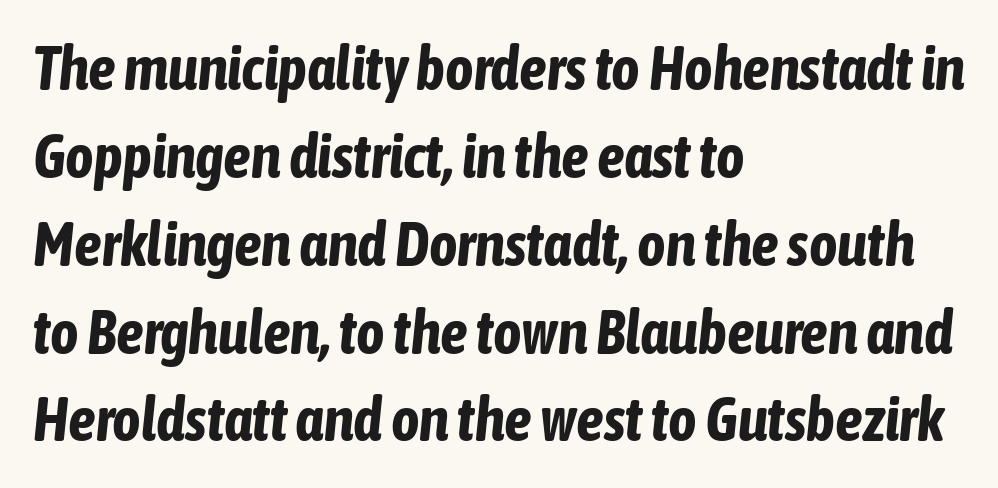
{"italic": "yes", "lean": "right", "slant_degrees": 6, "bold": "yes", "weight": "bold", "width": "condensed", "stroke_contrast": "low", "x_height": "medium", "monospaced": "no", "underline": "no", "align": "left", "line_spacing": "normal", "line_spacing_ratio": 1.44, "letter_spacing": "normal", "letter_spacing_em": 0.0, "glyph_px": 61}
